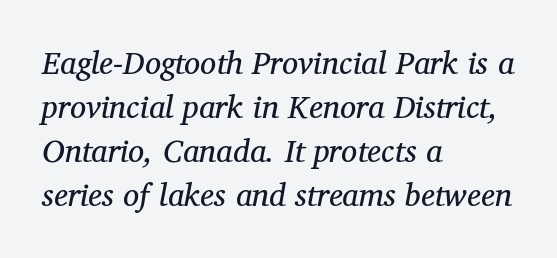
{"serif": "yes", "italic": "yes", "lean": "right", "slant_degrees": 12, "bold": "no", "weight": "regular", "width": "normal", "stroke_contrast": "medium", "x_height": "medium", "monospaced": "no", "underline": "no", "align": "left", "line_spacing": "normal", "line_spacing_ratio": 1.38, "letter_spacing": "normal", "letter_spacing_em": 0.0, "glyph_px": 32}
